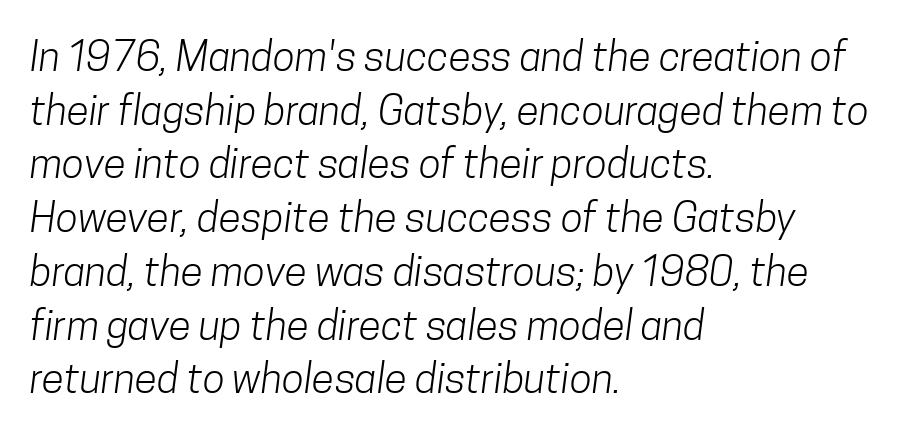
The image shows 41 px light, condensed sans-serif type; set left-aligned, normal line spacing (1.31x), normal letter spacing, not underlined; low stroke contrast and a medium x-height.
